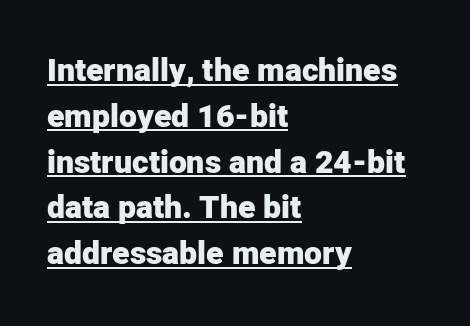
Q: Is the text bold? A: Yes.
Q: Is the text italic (slanted)? A: No, it is upright.
Q: Is the typeface a serif or a sans-serif typeface? A: Sans-serif.
Q: Is the text underlined? A: Yes.
Q: How is the paragraph aligned? A: Left-aligned.
Q: Is the spacing between letters normal or unusually wide? A: Normal.
Q: Is the spacing between lines tight, normal or loose? A: Normal.
Q: Width (condensed, normal, or wide)? A: Normal.
Q: Stroke contrast? A: Low.
Q: x-height? A: Medium.
Q: Monospaced? A: No.
